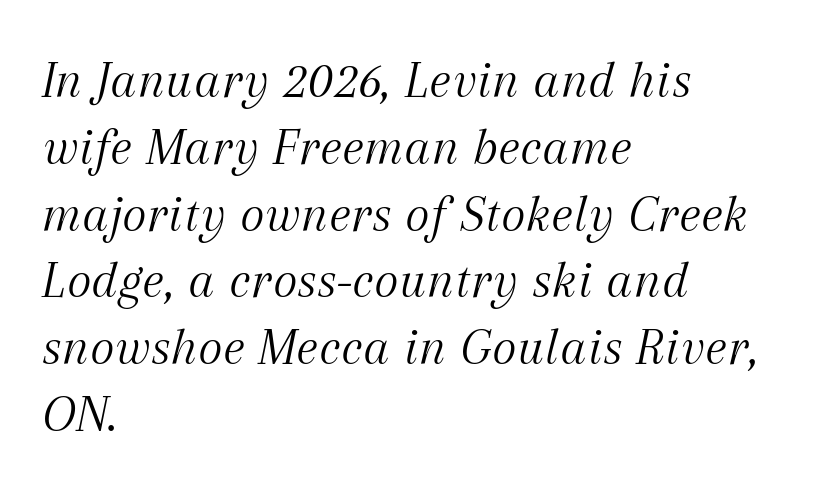
{"serif": "yes", "italic": "yes", "lean": "right", "slant_degrees": 12, "bold": "no", "weight": "light", "width": "normal", "stroke_contrast": "medium", "x_height": "medium", "monospaced": "no", "underline": "no", "align": "left", "line_spacing": "normal", "line_spacing_ratio": 1.26, "letter_spacing": "normal", "letter_spacing_em": 0.0, "glyph_px": 53}
